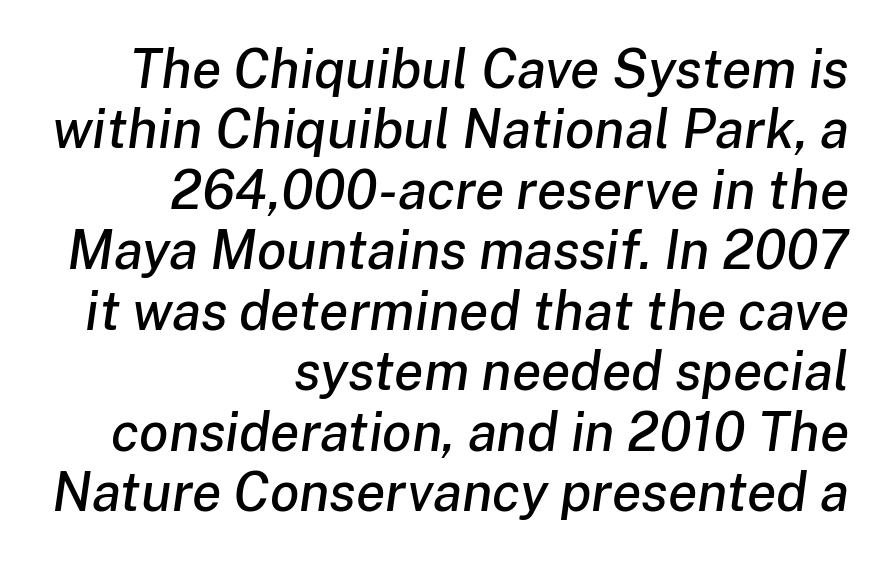
{"italic": "yes", "lean": "right", "slant_degrees": 8, "width": "normal", "stroke_contrast": "low", "x_height": "medium", "monospaced": "no", "underline": "no", "align": "right", "line_spacing": "tight", "line_spacing_ratio": 1.12, "letter_spacing": "normal", "letter_spacing_em": 0.0, "glyph_px": 54}
